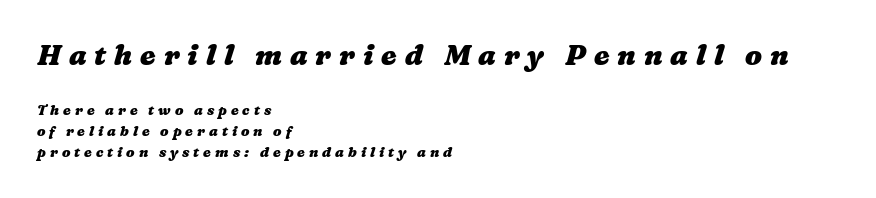
{"bold": "yes", "weight": "heavy", "width": "wide", "stroke_contrast": "medium", "x_height": "medium", "monospaced": "no", "underline": "no", "align": "left", "line_spacing": "normal", "line_spacing_ratio": 1.49, "letter_spacing": "wide", "letter_spacing_em": 0.28, "larger_block": "first", "size_ratio": 2.0, "glyph_px": 28}
